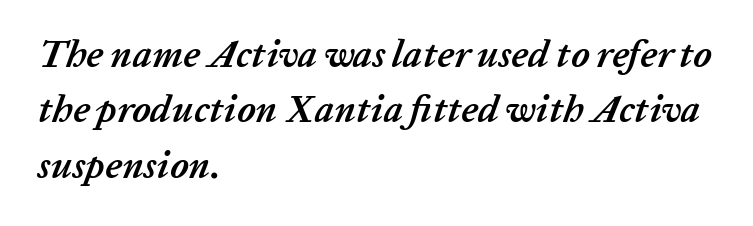
Q: Is the text bold? A: Yes.
Q: Is the text italic (slanted)? A: Yes, it leans right by about 20 degrees.
Q: Is the text underlined? A: No.
Q: How is the paragraph aligned? A: Left-aligned.
Q: Is the spacing between letters normal or unusually wide? A: Normal.
Q: Is the spacing between lines tight, normal or loose? A: Normal.
Q: Width (condensed, normal, or wide)? A: Normal.
Q: Stroke contrast? A: Low.
Q: x-height? A: Medium.
Q: Monospaced? A: No.
